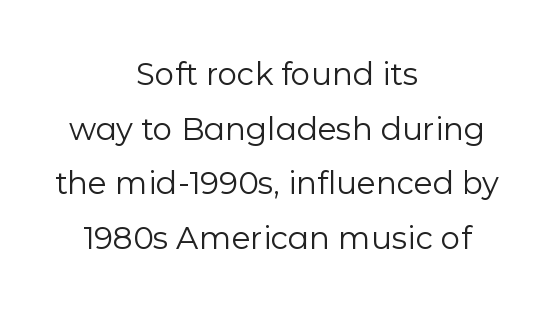
Tracking value appears to be zero — textbook default spacing. Horizontally, the lines are justified to the midpoint only. You could not count columns in this text — the font is proportionally spaced. The space directly below the letters is spotless. Rendered with straight, roman letterforms. The text was rendered using a sans face with plain stroke endings.
